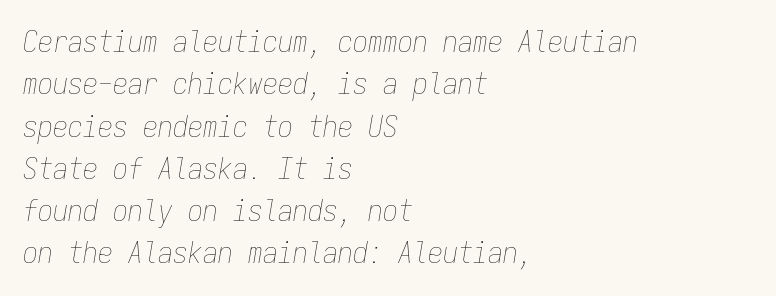
{"italic": "yes", "lean": "right", "slant_degrees": 9, "bold": "no", "weight": "thin", "width": "condensed", "stroke_contrast": "low", "x_height": "medium", "monospaced": "yes", "underline": "no", "align": "left", "line_spacing": "normal", "line_spacing_ratio": 1.41, "letter_spacing": "normal", "letter_spacing_em": 0.0, "glyph_px": 30}
